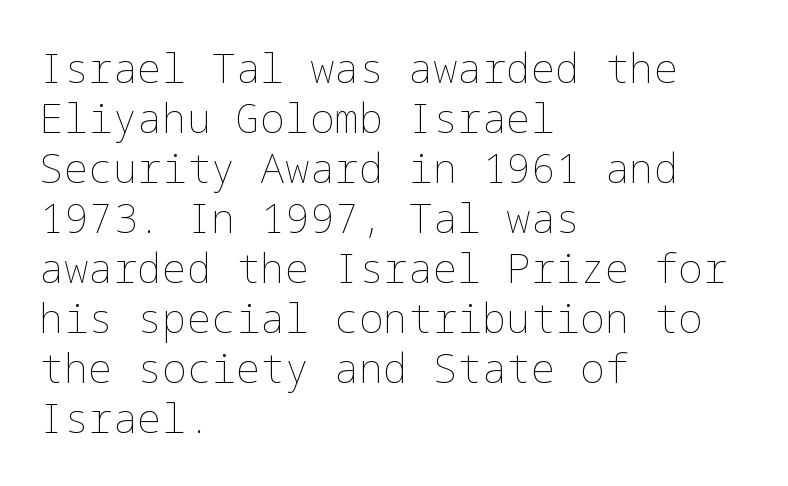
Q: Is the text bold? A: No.
Q: Is the text italic (slanted)? A: No, it is upright.
Q: Is the text underlined? A: No.
Q: How is the paragraph aligned? A: Left-aligned.
Q: Is the spacing between letters normal or unusually wide? A: Normal.
Q: Width (condensed, normal, or wide)? A: Normal.
Q: Stroke contrast? A: Low.
Q: x-height? A: Medium.
